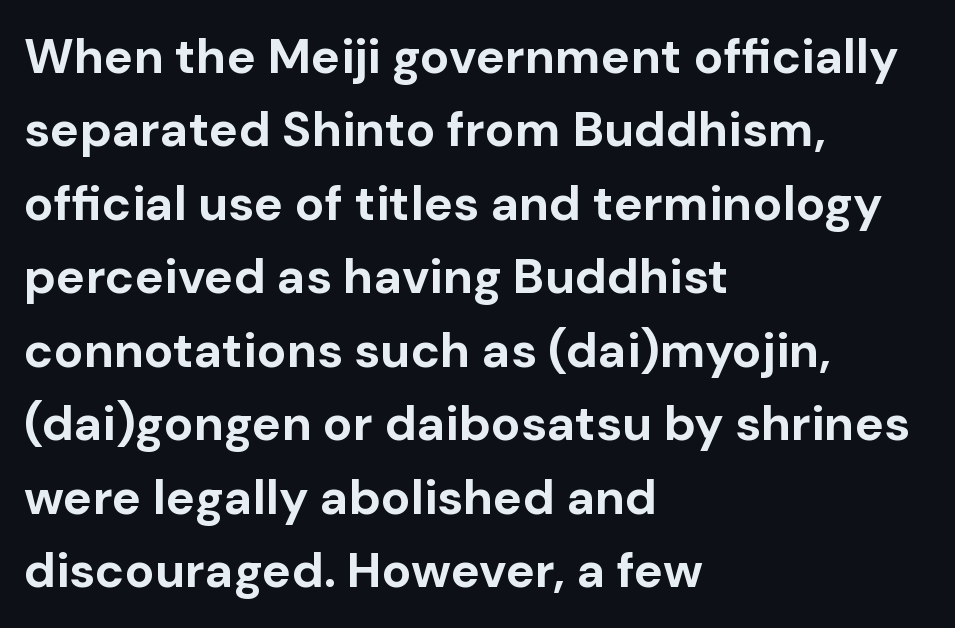
If you drew a line through each stem, it would be perfectly vertical. Thick stems and heavy bowls — unmistakably bold. The rendering shows plain stroke endings on the letterforms — a sans-serif design. If you drew a ruler down the left edge, every line would touch it. Proportional: the letters do not fall into vertical columns.
